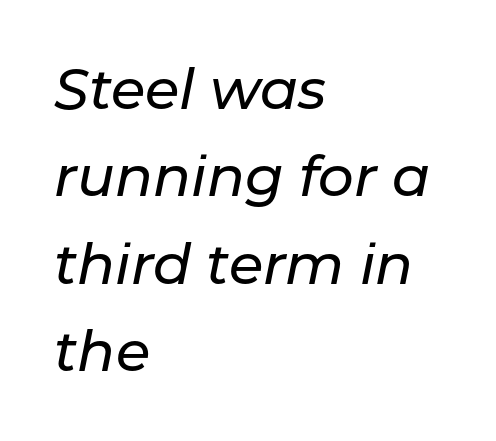
The image shows 56 px text type, italic (leaning right); set left-aligned, normal line spacing (1.56x), normal letter spacing, not underlined; low stroke contrast and a medium x-height.
